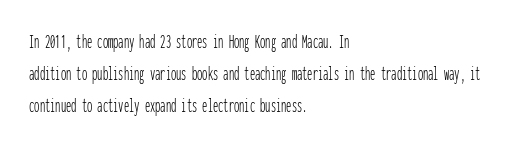
Is the block centered? No — it sits flush against the left margin. Honestly, the row spacing looks completely unremarkable. Check under the words: just untouched page. Ascenders rise straight up at ninety degrees. Nobody touched the tracking dial on this one.
